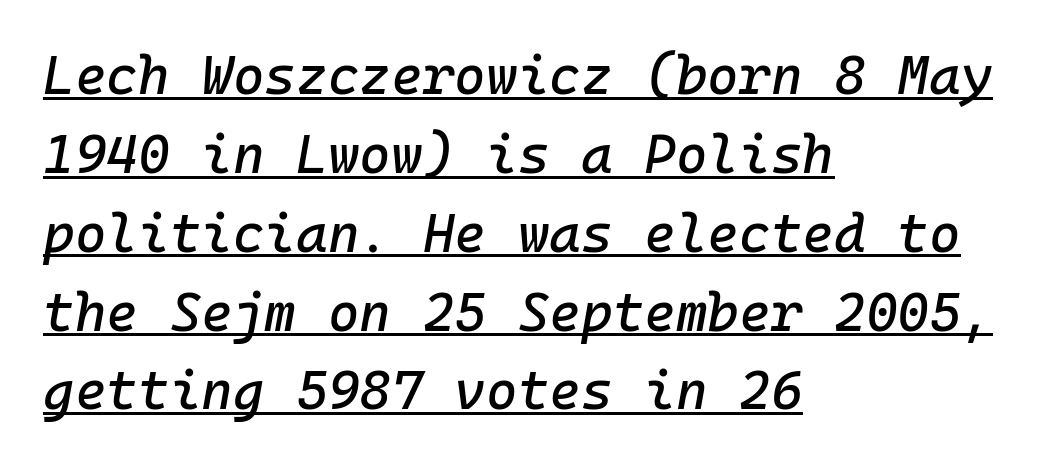
The image shows 54 px text type, italic (leaning right), monospaced; set left-aligned, normal line spacing (1.46x), normal letter spacing, underlined; low stroke contrast and a medium x-height.
